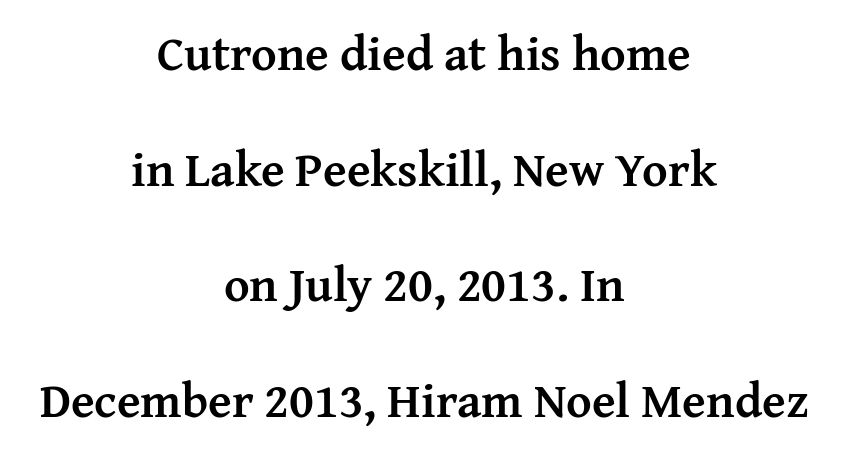
The image shows 49 px semibold serif type, upright; set centered, loose line spacing (2.36x), normal letter spacing, not underlined; medium stroke contrast and a medium x-height.
